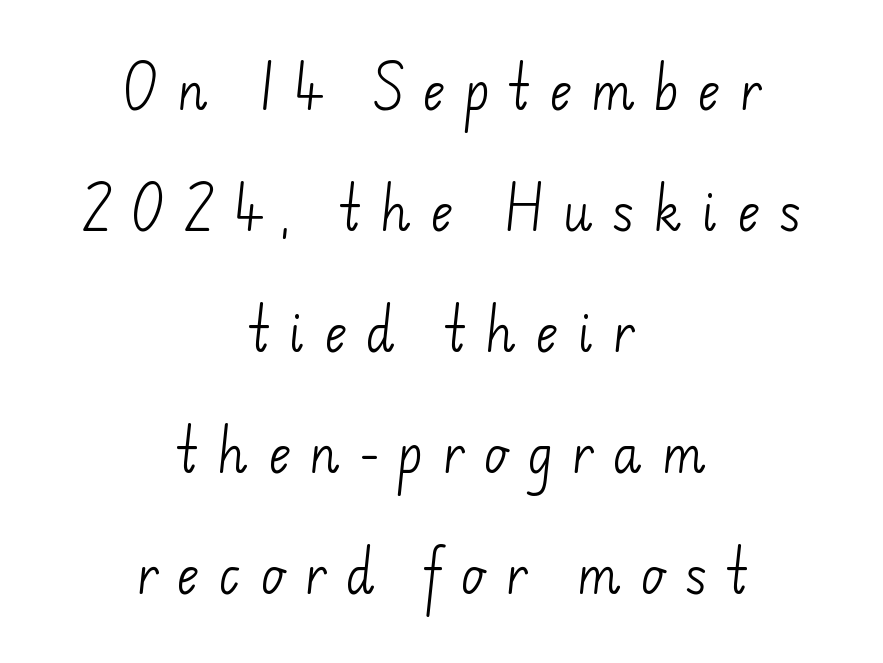
Varying glyph widths throughout — classic text-font behaviour. The leading is generous, giving the passage an open texture. There is plenty of visible air inserted between adjacent glyphs. The letterforms sit at book weight or below. Centered paragraph, ragged on both sides. These lines are composed in type without serifs.
